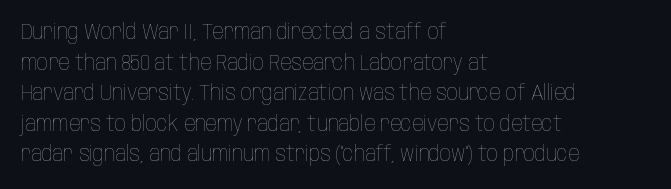
{"italic": "no", "bold": "no", "underline": "no", "align": "left", "line_spacing": "normal", "line_spacing_ratio": 1.39, "letter_spacing": "normal", "letter_spacing_em": 0.0, "glyph_px": 22}
